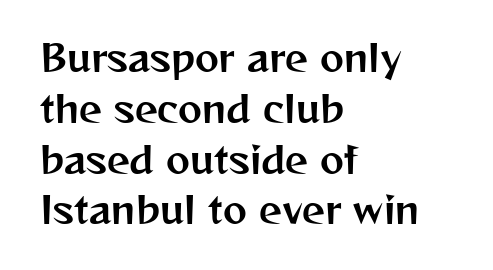
The typesetter chose a ragged-right arrangement here. You could not count columns in this text — the font is proportionally spaced. The string is rendered with underlining switched off. The rendering uses a moderate line-height, typical for paragraphs. To sum up the face: it is a sans, with no serifs.
